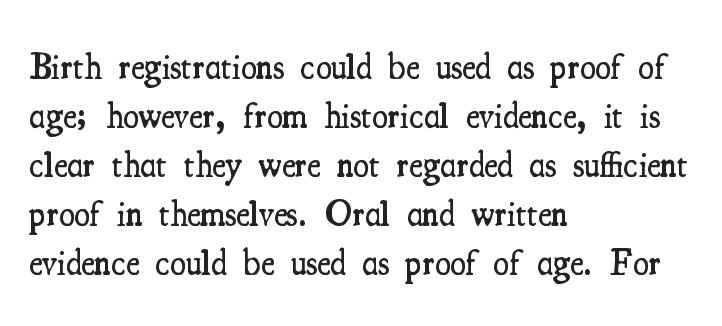
The image shows 36 px semibold, condensed serif type, upright; set left-aligned, normal line spacing (1.36x), normal letter spacing, not underlined; medium stroke contrast and a small x-height.
